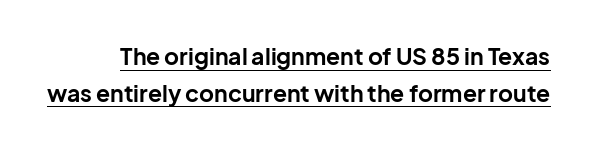
Q: Is the text bold? A: Yes.
Q: Is the text italic (slanted)? A: No, it is upright.
Q: Is the text underlined? A: Yes.
Q: Is the spacing between letters normal or unusually wide? A: Normal.
Q: Is the spacing between lines tight, normal or loose? A: Normal.
